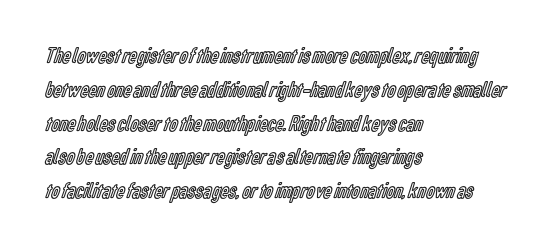
Left-aligned paragraph, ragged on the right. Compared with typical body copy, the letter spacing here is the same. Baseline-to-baseline distance is the conventional proportion of letter height. The string is rendered with underlining switched off.
